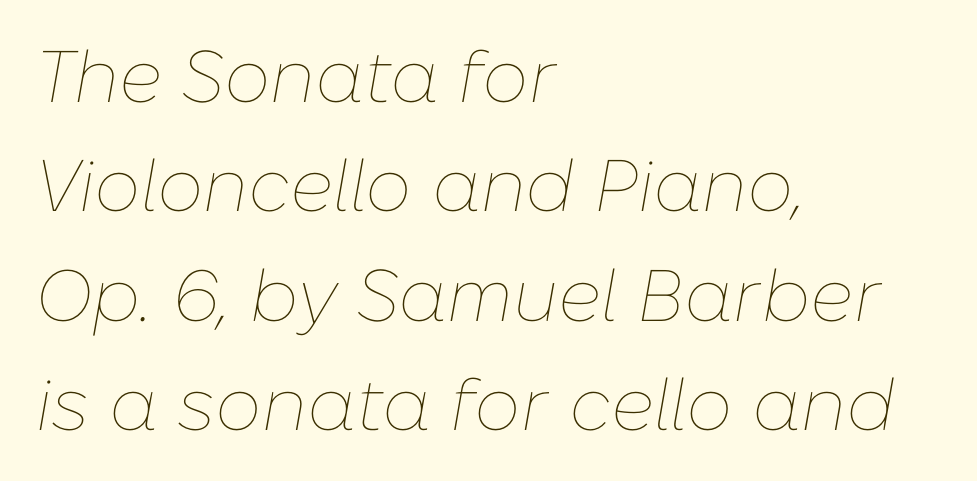
Words float on clear page, feet unadorned. The text block is weighted toward the left margin, trailing off unevenly rightward. Summary of weight: not heavy and not bold. Looking at the ascenders, they clearly lean.
